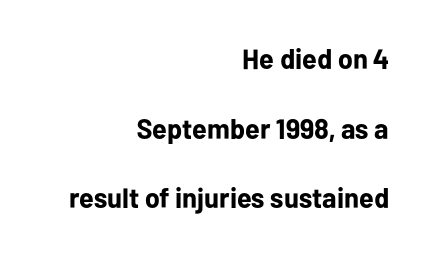
These lines carry a lot of weight — the face is fully bold. Nope, not italic — everything's standing straight. The letters advance in unequal steps, a hallmark of proportional type. Baseline-to-baseline distance is far greater than the letter height. The rendering anchors every line to the right-hand side.
